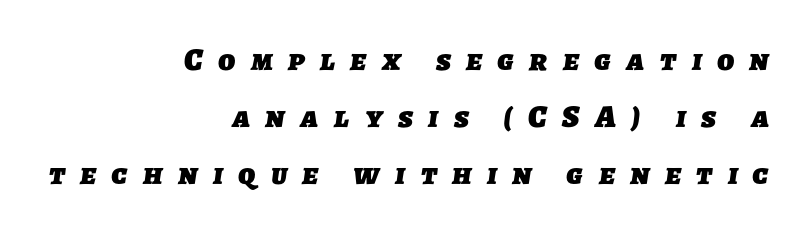
The image shows 32 px heavy sans-serif type; set right-aligned, line spacing 1.78x, unusually wide letter spacing (+0.48 em), not underlined; low stroke contrast and a medium x-height.
